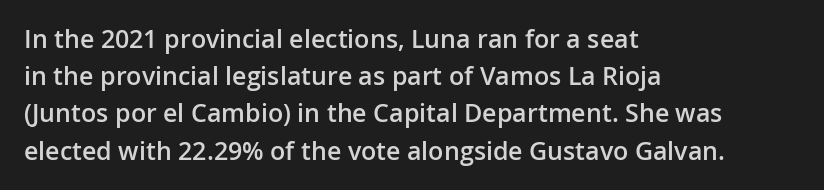
Q: Is the text bold? A: Semi-bold.
Q: Is the text italic (slanted)? A: No, it is upright.
Q: Is the text underlined? A: No.
Q: How is the paragraph aligned? A: Left-aligned.
Q: Is the spacing between letters normal or unusually wide? A: Normal.
Q: Is the spacing between lines tight, normal or loose? A: Normal.
